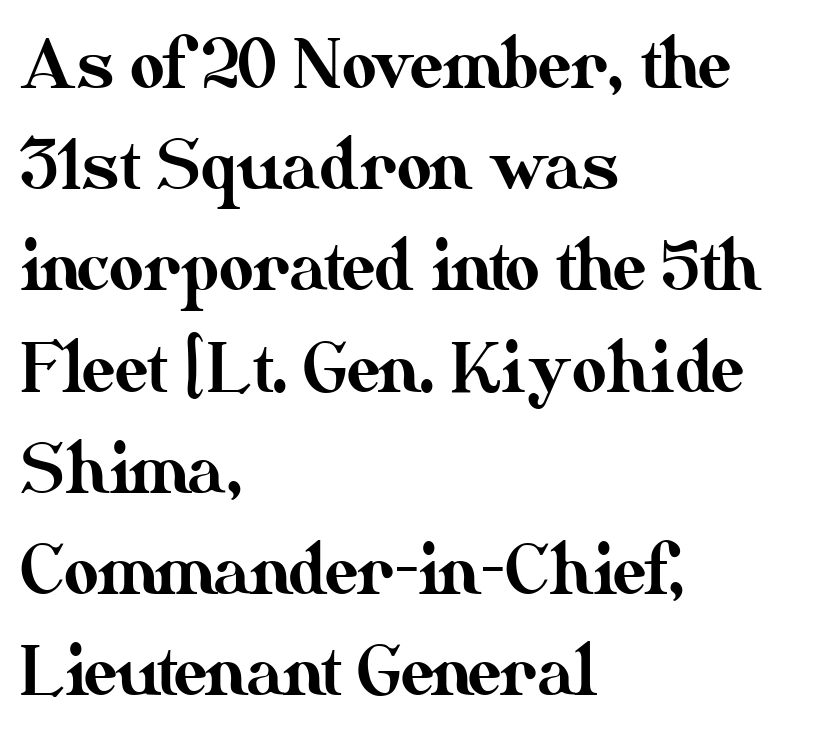
{"italic": "no", "width": "normal", "stroke_contrast": "medium", "x_height": "small", "monospaced": "no", "underline": "no", "align": "left", "line_spacing": "normal", "line_spacing_ratio": 1.51, "letter_spacing": "normal", "letter_spacing_em": 0.0, "glyph_px": 67}
